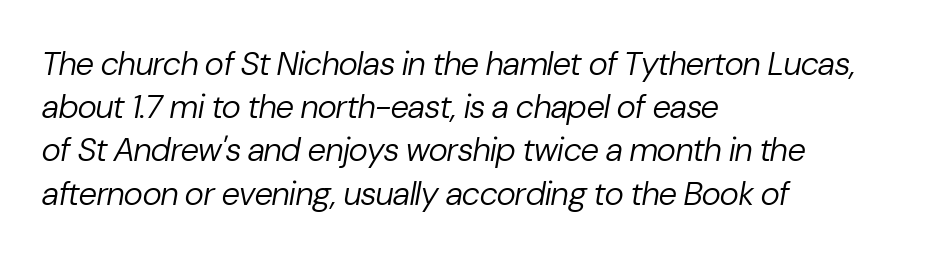
{"italic": "yes", "lean": "right", "slant_degrees": 10, "bold": "no", "weight": "regular", "width": "normal", "stroke_contrast": "low", "x_height": "medium", "monospaced": "no", "underline": "no", "align": "left", "line_spacing": "normal", "line_spacing_ratio": 1.31, "letter_spacing": "normal", "letter_spacing_em": 0.0, "glyph_px": 33}
